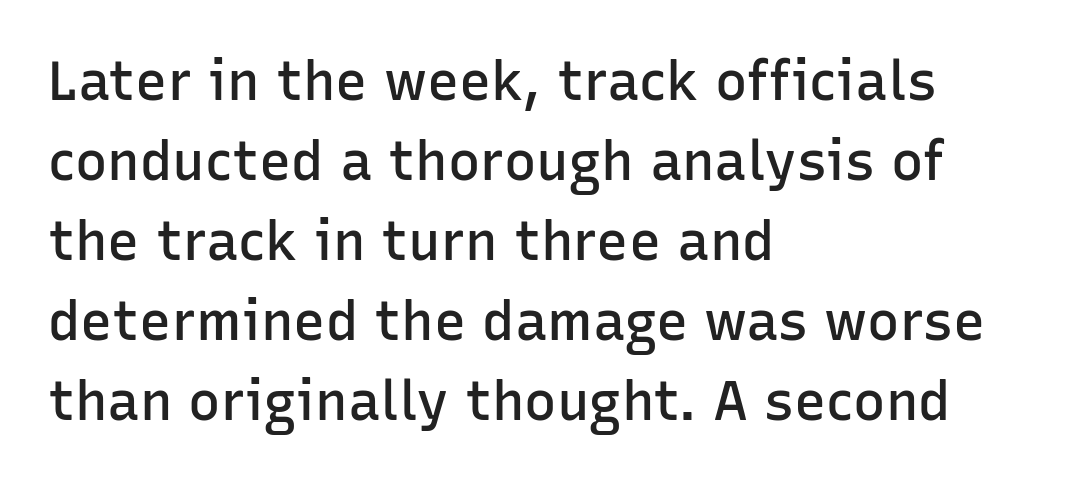
Q: Is the text bold? A: Semi-bold.
Q: Is the text italic (slanted)? A: No, it is upright.
Q: Is the typeface a serif or a sans-serif typeface? A: Sans-serif.
Q: Is the text underlined? A: No.
Q: How is the paragraph aligned? A: Left-aligned.
Q: Is the spacing between letters normal or unusually wide? A: Normal.
Q: Is the spacing between lines tight, normal or loose? A: Normal.
Q: Width (condensed, normal, or wide)? A: Normal.
Q: Stroke contrast? A: Low.
Q: x-height? A: Medium.
Q: Monospaced? A: No.
